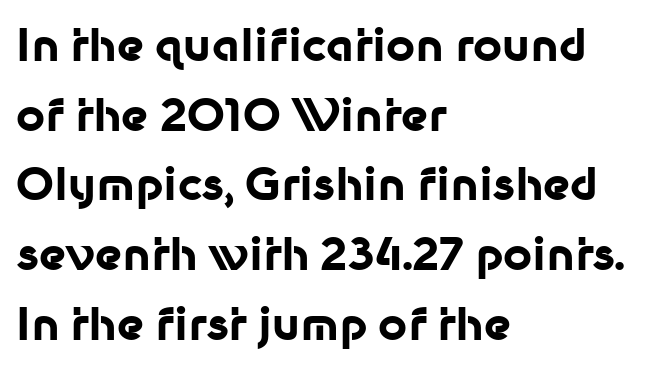
{"serif": "no", "italic": "no", "bold": "yes", "weight": "bold", "width": "normal", "stroke_contrast": "low", "x_height": "medium", "monospaced": "no", "underline": "no", "align": "left", "line_spacing": "normal", "line_spacing_ratio": 1.55, "letter_spacing": "normal", "letter_spacing_em": 0.0, "glyph_px": 45}
